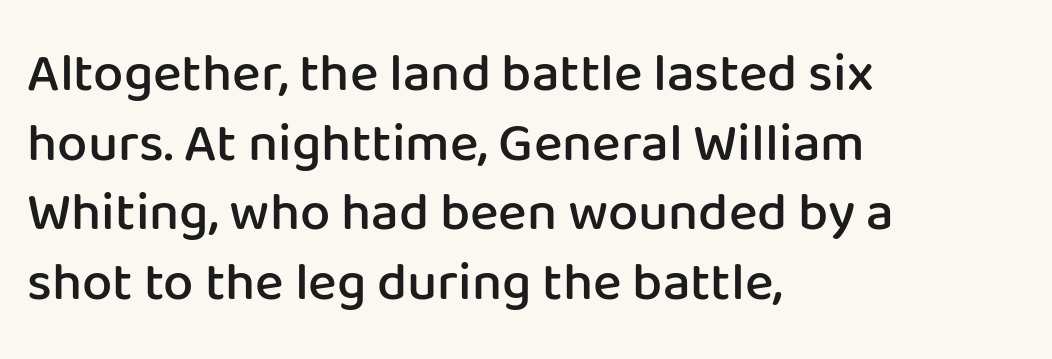
The image shows 54 px semibold sans-serif type, upright; set left-aligned, normal line spacing (1.29x), normal letter spacing, not underlined; low stroke contrast and a medium x-height.
